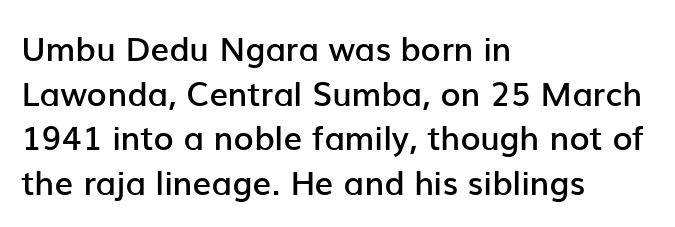
This sample uses plain, unmodified letter spacing. Character widths vary here, with narrow letters taking less room than wide ones. A roman cut, with each character standing at attention. This is the in-between weight designers call semibold or demi. This rendering employs a face without finishing strokes, i.e., a sans-serif.
